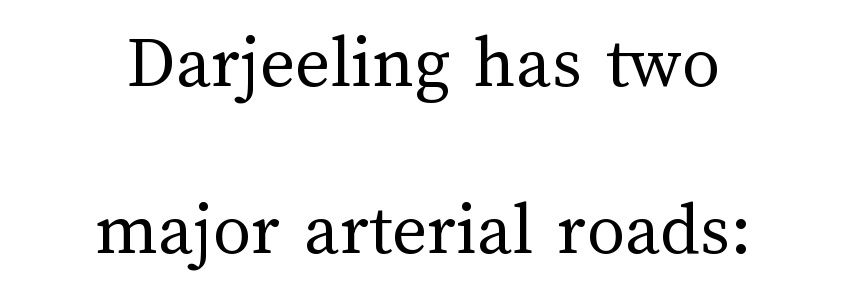
The image shows 76 px regular-weight type, upright; set centered, loose line spacing (2.2x), normal letter spacing, not underlined; medium stroke contrast and a medium x-height.
